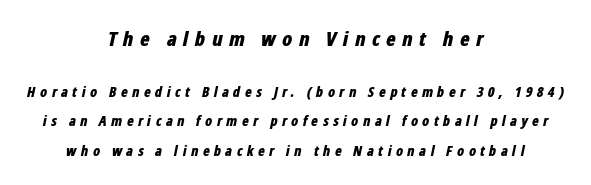
Q: Is the text bold? A: Yes.
Q: Is the text italic (slanted)? A: Yes, it leans right by about 12 degrees.
Q: Is the text underlined? A: No.
Q: How is the paragraph aligned? A: Centered.
Q: Is the spacing between letters normal or unusually wide? A: Unusually wide.
Q: Is the spacing between lines tight, normal or loose? A: Loose.
Q: Which block of text is set in a larger size, the first (top) or the second (bottom)? A: The first (top) one.
